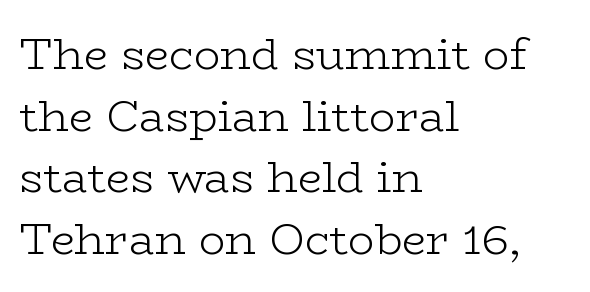
The image shows 44 px light, wide serif type, upright; set left-aligned, normal line spacing (1.4x), normal letter spacing, not underlined; low stroke contrast and a medium x-height.
